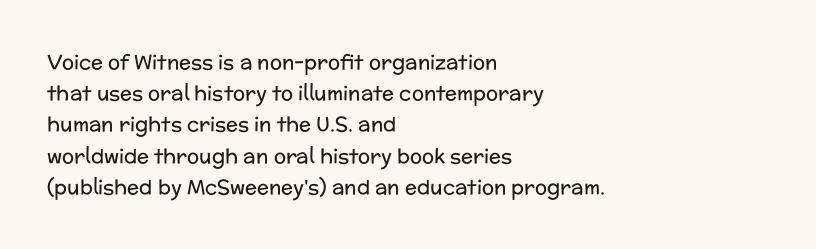
The image shows 20 px text type, upright; set left-aligned, normal line spacing (1.56x), normal letter spacing, not underlined.
